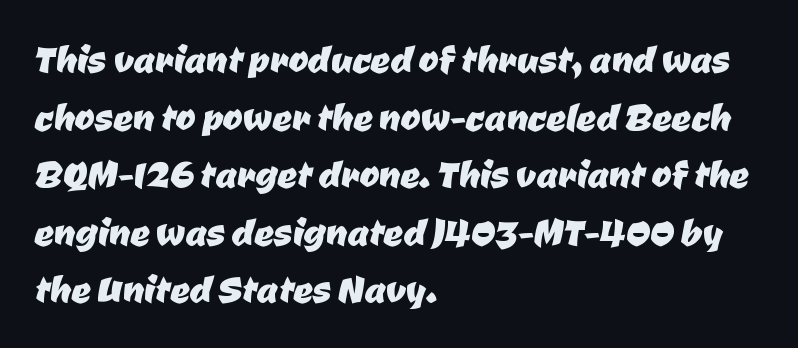
Q: Is the typeface a serif or a sans-serif typeface? A: Sans-serif.
Q: Is the text underlined? A: No.
Q: How is the paragraph aligned? A: Left-aligned.
Q: Is the spacing between letters normal or unusually wide? A: Normal.
Q: Width (condensed, normal, or wide)? A: Normal.
Q: Stroke contrast? A: Low.
Q: x-height? A: Medium.
Q: Monospaced? A: No.
